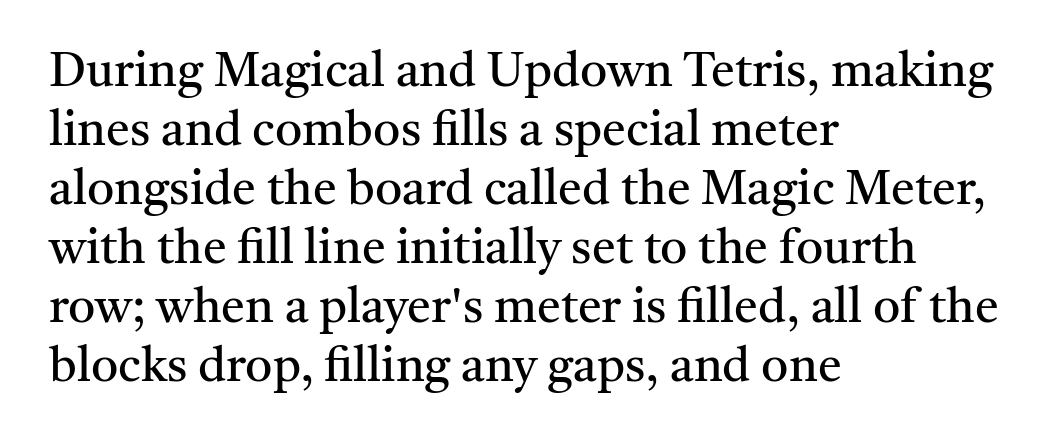
Q: Is the text bold? A: No.
Q: Is the text italic (slanted)? A: No, it is upright.
Q: Is the typeface a serif or a sans-serif typeface? A: Serif.
Q: Is the text underlined? A: No.
Q: How is the paragraph aligned? A: Left-aligned.
Q: Is the spacing between letters normal or unusually wide? A: Normal.
Q: Width (condensed, normal, or wide)? A: Normal.
Q: Stroke contrast? A: Medium.
Q: x-height? A: Medium.
Q: Monospaced? A: No.
